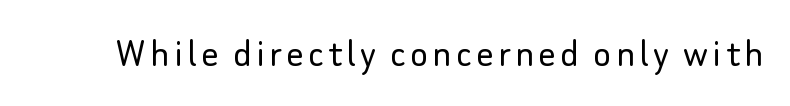
Q: Is the text bold? A: No.
Q: Is the text italic (slanted)? A: No, it is upright.
Q: Is the typeface a serif or a sans-serif typeface? A: Sans-serif.
Q: Is the text underlined? A: No.
Q: Width (condensed, normal, or wide)? A: Normal.
Q: Stroke contrast? A: Low.
Q: x-height? A: Small.
Q: Monospaced? A: No.
